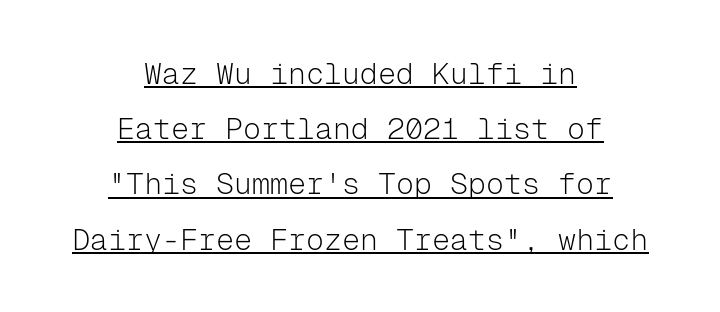
The image shows 30 px light sans-serif type, upright, monospaced; set centered, line spacing 1.84x, normal letter spacing, underlined; low stroke contrast and a medium x-height.
